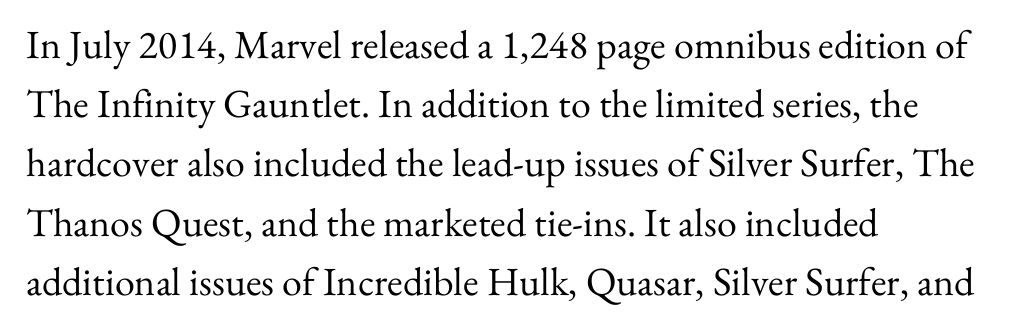
The image shows 40 px regular-weight serif type, upright; set left-aligned, normal line spacing (1.48x), normal letter spacing, not underlined; medium stroke contrast and a small x-height.
